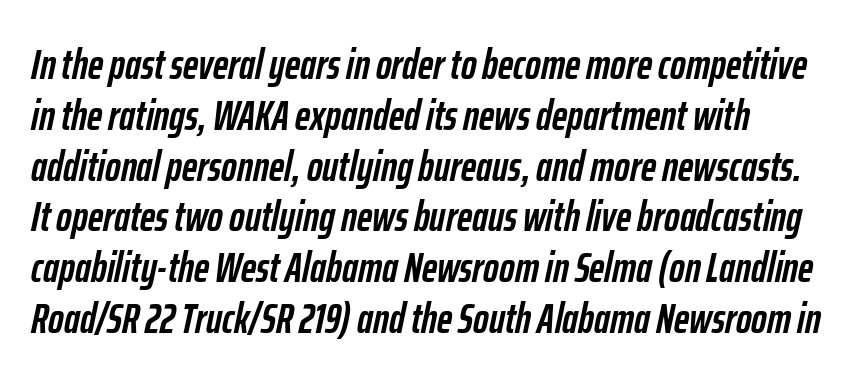
The letters sit at their default tracking, neither squeezed nor spread. I'd describe the lettering as bold — thick and assertive. Tall strokes in this sample are angled rather than plumb. Underlining? Definitely not there. Spacing verdict: proportional, widths tailored to each character.
